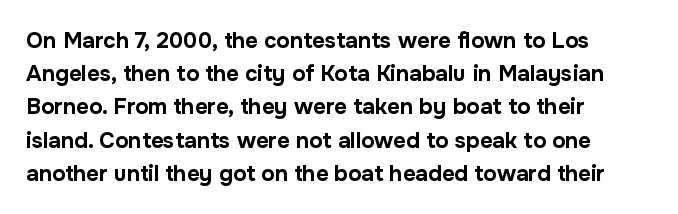
Q: Is the text bold? A: Yes.
Q: Is the text italic (slanted)? A: No, it is upright.
Q: Is the text underlined? A: No.
Q: How is the paragraph aligned? A: Left-aligned.
Q: Is the spacing between letters normal or unusually wide? A: Normal.
Q: Is the spacing between lines tight, normal or loose? A: Normal.
